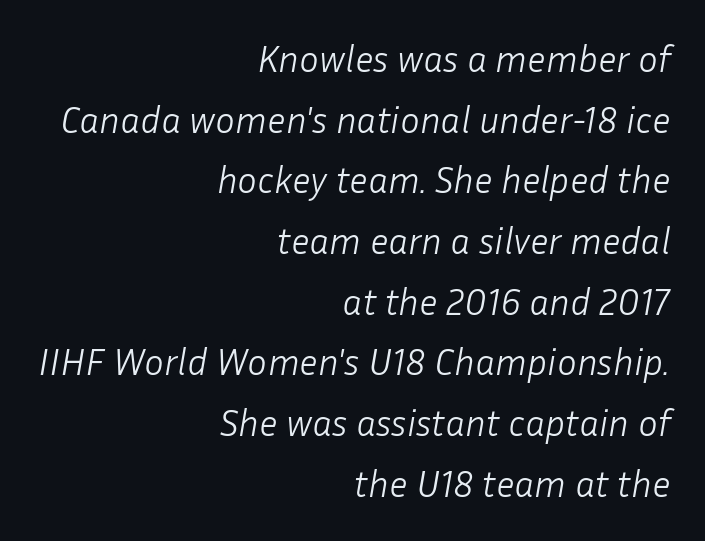
{"italic": "yes", "lean": "right", "slant_degrees": 10, "bold": "no", "weight": "light", "width": "normal", "stroke_contrast": "low", "x_height": "medium", "monospaced": "no", "underline": "no", "align": "right", "line_spacing": "normal", "line_spacing_ratio": 1.64, "letter_spacing": "normal", "letter_spacing_em": 0.0, "glyph_px": 37}
